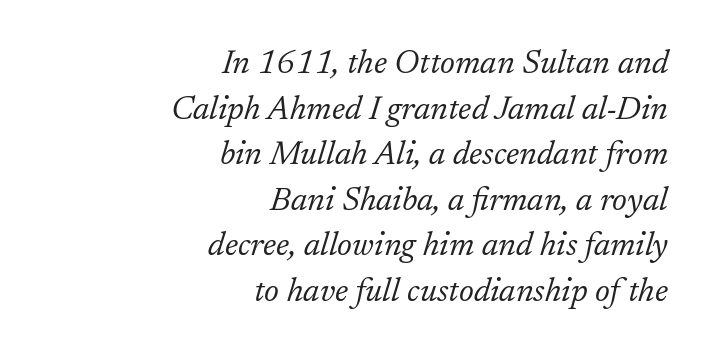
The image shows 33 px light serif type, italic (leaning right); set right-aligned, normal line spacing (1.38x), normal letter spacing, not underlined; low stroke contrast and a medium x-height.
